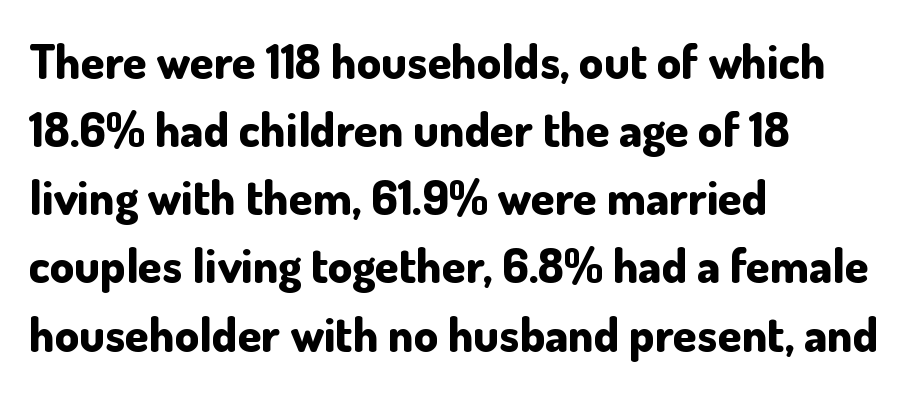
Q: Is the text bold? A: Yes.
Q: Is the text italic (slanted)? A: No, it is upright.
Q: Is the typeface a serif or a sans-serif typeface? A: Sans-serif.
Q: Is the text underlined? A: No.
Q: How is the paragraph aligned? A: Left-aligned.
Q: Is the spacing between letters normal or unusually wide? A: Normal.
Q: Is the spacing between lines tight, normal or loose? A: Normal.
Q: Width (condensed, normal, or wide)? A: Normal.
Q: Stroke contrast? A: Low.
Q: x-height? A: Small.
Q: Monospaced? A: No.
